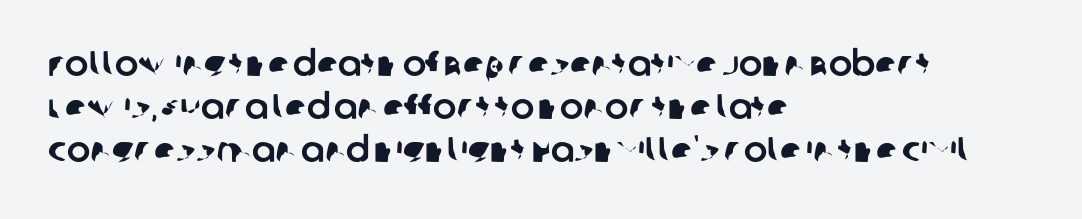
{"serif": "no", "width": "normal", "stroke_contrast": "low", "x_height": "large", "monospaced": "no", "underline": "no", "align": "left", "line_spacing_ratio": 1.23, "letter_spacing": "normal", "letter_spacing_em": 0.0, "glyph_px": 35}
